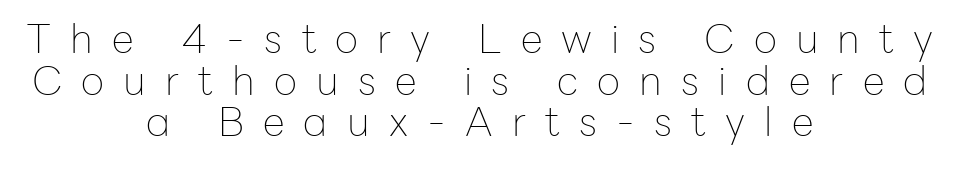
{"serif": "no", "italic": "no", "bold": "no", "weight": "thin", "width": "normal", "stroke_contrast": "low", "x_height": "medium", "monospaced": "no", "underline": "no", "align": "center", "line_spacing": "tight", "line_spacing_ratio": 1.04, "letter_spacing": "wide", "letter_spacing_em": 0.48, "glyph_px": 40}
